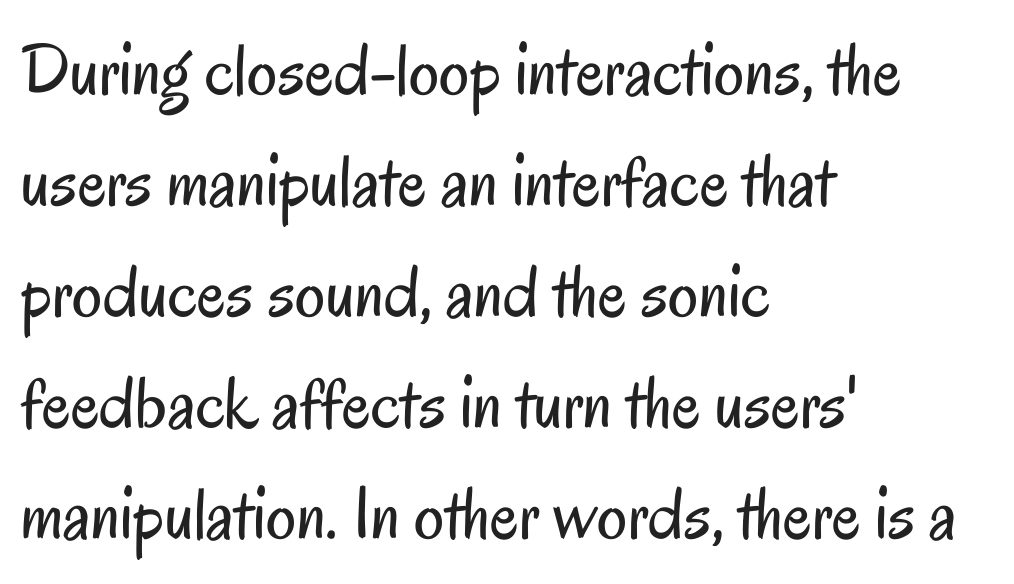
Q: Is the text bold? A: No.
Q: Is the text italic (slanted)? A: No, it is upright.
Q: Is the typeface a serif or a sans-serif typeface? A: Sans-serif.
Q: Is the text underlined? A: No.
Q: How is the paragraph aligned? A: Left-aligned.
Q: Is the spacing between letters normal or unusually wide? A: Normal.
Q: Is the spacing between lines tight, normal or loose? A: Normal.
Q: Width (condensed, normal, or wide)? A: Condensed.
Q: Stroke contrast? A: Low.
Q: x-height? A: Small.
Q: Monospaced? A: No.
